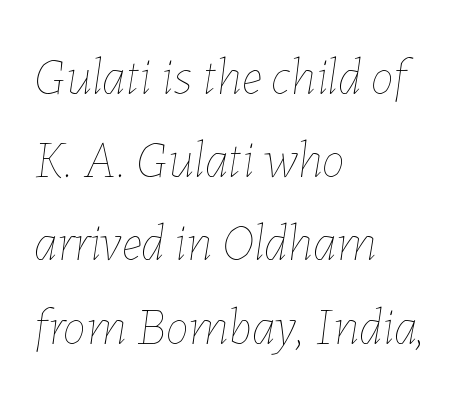
Standard letterfit; no display-style spreading of the glyphs. Spacing verdict: proportional, widths tailored to each character. The leading is moderate, giving the passage an even texture. Slant detected: the letters are inclined. Glance below the letters and you will spot only blank space. Notice how the passage keeps a crisp vertical edge on the left only.
